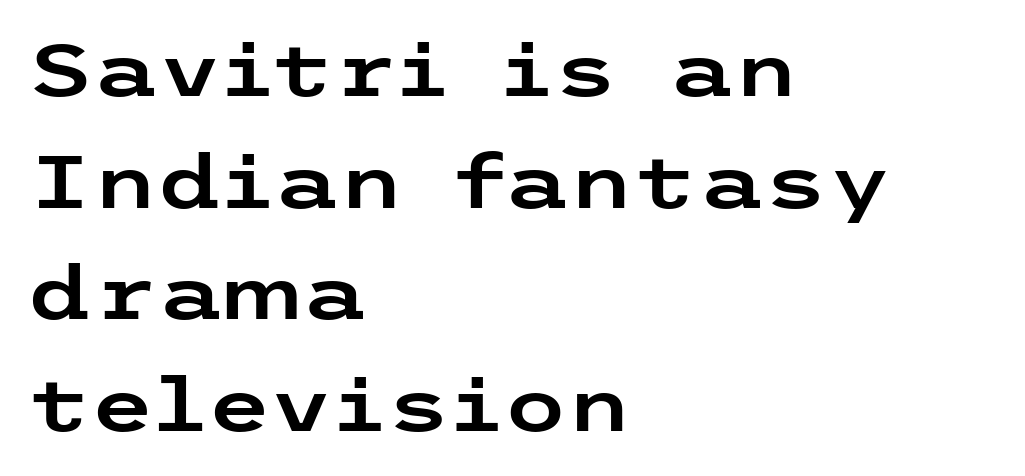
One-word summary of the alignment: left. No word sits above an underline. Quick note: interline space is typical. Are there feet on the stems? There aren't — it's a sans.
